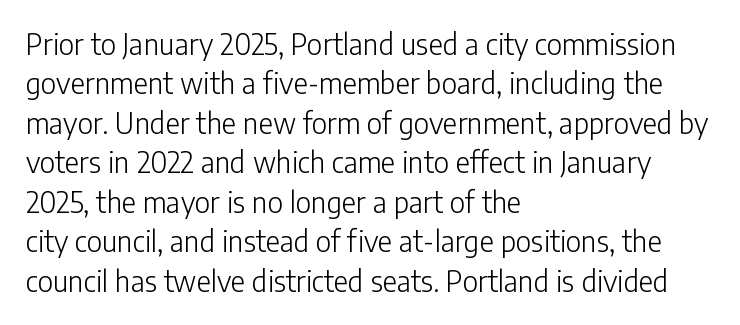
The image shows 28 px light sans-serif type, upright; set left-aligned, normal line spacing (1.41x), normal letter spacing, not underlined; low stroke contrast and a medium x-height.
